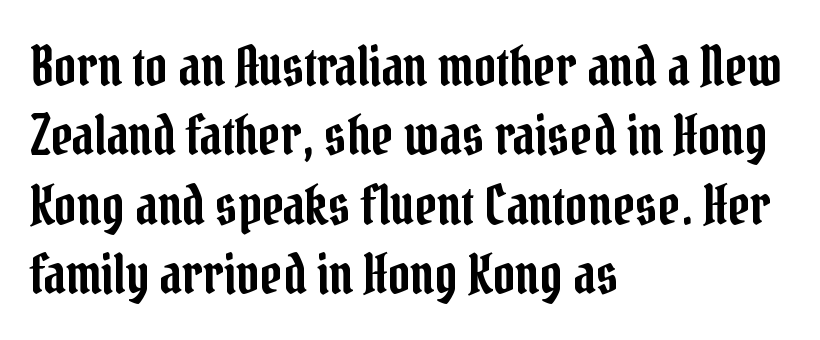
The passage shown is typed in a proportional face where columns would drift. Honestly, the letter spacing is just normal — you wouldn't notice it. Short and long lines alike share a common starting point at left. This sample uses a serif face.
